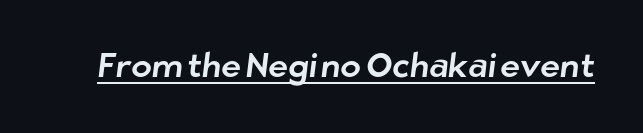
The image shows 34 px sans-serif type; set normal letter spacing, underlined; low stroke contrast and a medium x-height.
